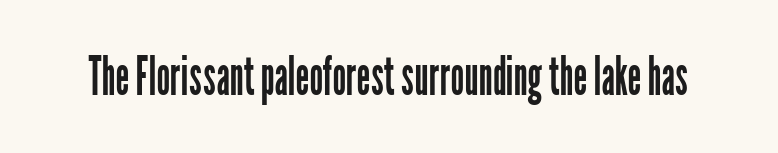
{"serif": "no", "italic": "no", "bold": "no", "weight": "regular", "width": "condensed", "stroke_contrast": "low", "x_height": "medium", "monospaced": "no", "underline": "no", "letter_spacing": "normal", "letter_spacing_em": 0.0, "glyph_px": 54}
